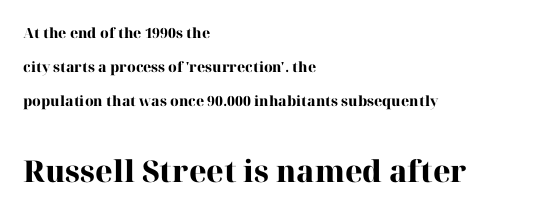
Q: Is the text bold? A: Yes.
Q: Is the text italic (slanted)? A: No, it is upright.
Q: Is the typeface a serif or a sans-serif typeface? A: Serif.
Q: Is the text underlined? A: No.
Q: How is the paragraph aligned? A: Left-aligned.
Q: Is the spacing between letters normal or unusually wide? A: Normal.
Q: Is the spacing between lines tight, normal or loose? A: Loose.
Q: Which block of text is set in a larger size, the first (top) or the second (bottom)? A: The second (bottom) one.
Q: Width (condensed, normal, or wide)? A: Normal.
Q: Stroke contrast? A: High.
Q: x-height? A: Medium.
Q: Monospaced? A: No.
